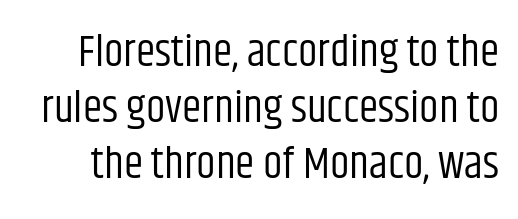
{"serif": "no", "italic": "no", "bold": "no", "weight": "regular", "width": "condensed", "stroke_contrast": "low", "x_height": "large", "monospaced": "no", "underline": "no", "line_spacing": "normal", "line_spacing_ratio": 1.27, "letter_spacing": "normal", "letter_spacing_em": 0.0, "glyph_px": 44}
